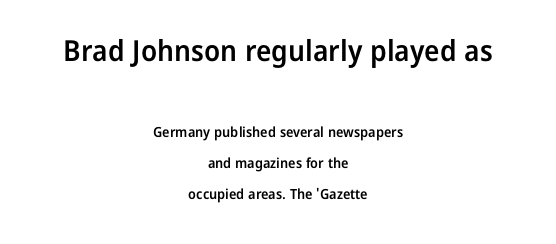
The image shows 29 px semibold sans-serif type, upright; set centered, loose line spacing (2.22x), normal letter spacing, not underlined; the first (top) block is 2.07x larger; low stroke contrast and a medium x-height.
